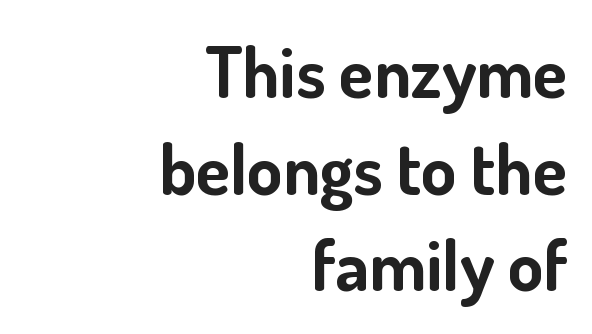
The image shows 71 px bold sans-serif type, upright; set right-aligned, normal line spacing (1.36x), normal letter spacing, not underlined; low stroke contrast and a small x-height.
